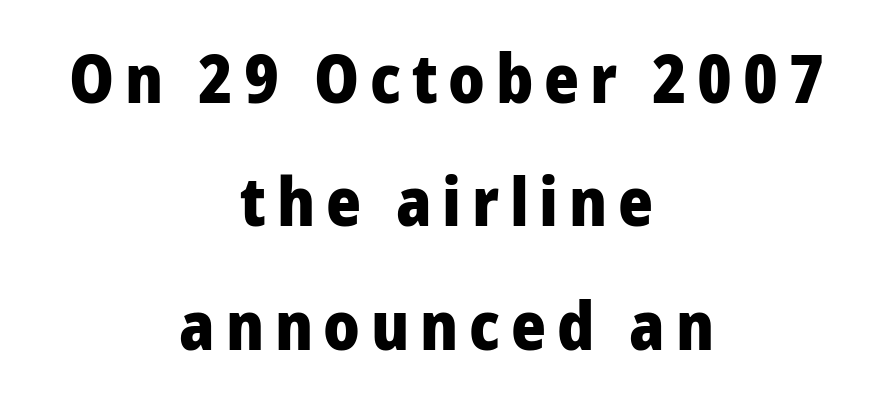
Q: Is the text bold? A: Yes.
Q: Is the text italic (slanted)? A: No, it is upright.
Q: Is the typeface a serif or a sans-serif typeface? A: Sans-serif.
Q: Is the text underlined? A: No.
Q: How is the paragraph aligned? A: Centered.
Q: Width (condensed, normal, or wide)? A: Normal.
Q: Stroke contrast? A: Low.
Q: x-height? A: Medium.
Q: Monospaced? A: No.
